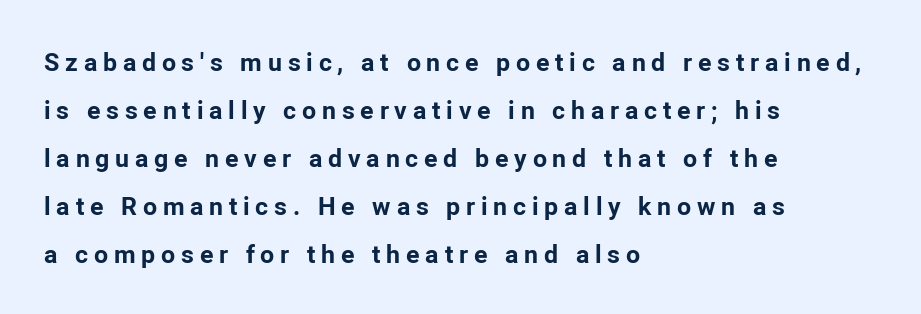
Q: Is the text bold? A: Yes.
Q: Is the text italic (slanted)? A: No, it is upright.
Q: Is the text underlined? A: No.
Q: How is the paragraph aligned? A: Left-aligned.
Q: Is the spacing between letters normal or unusually wide? A: Unusually wide.
Q: Is the spacing between lines tight, normal or loose? A: Loose.
